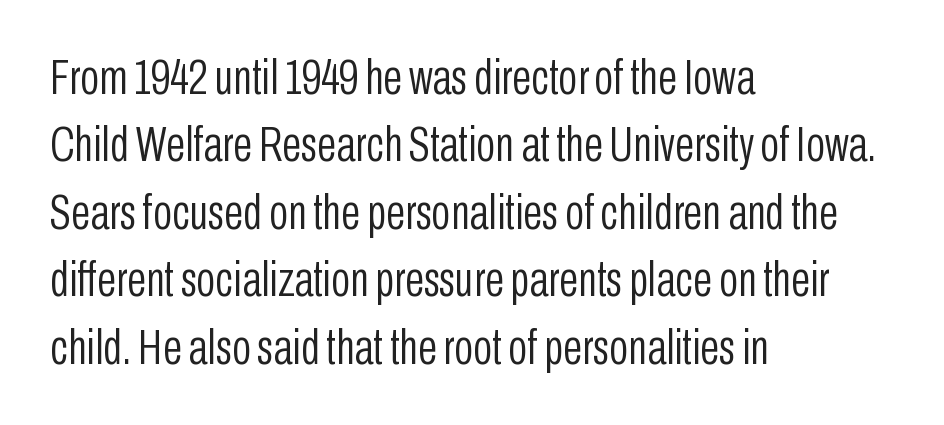
This reads as an unemphasized weight, regular at the heaviest. Between one letter and the next there's only the usual sliver of space. Looks like regular typesetting: each glyph gets only the width it needs. Nobody drew a line under any word here.
